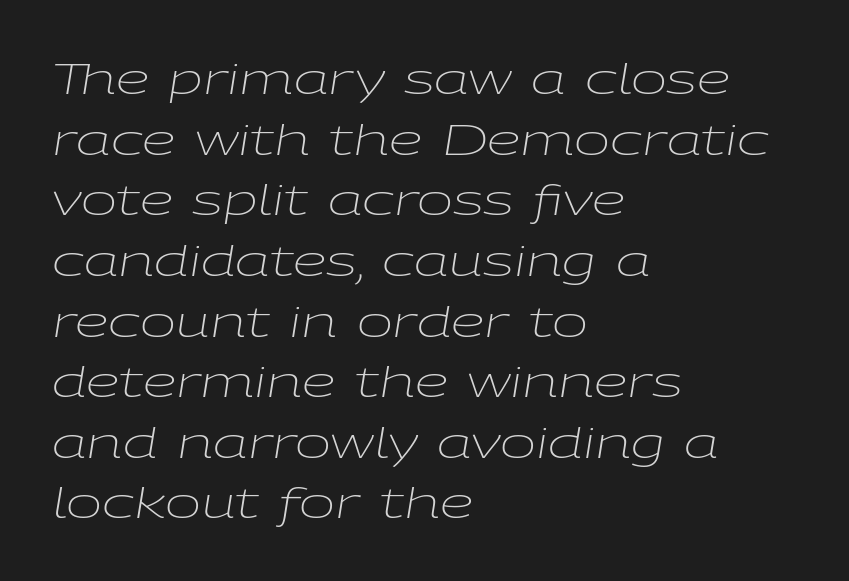
Q: Is the text bold? A: No.
Q: Is the text italic (slanted)? A: Yes, it leans right by about 9 degrees.
Q: Is the text underlined? A: No.
Q: How is the paragraph aligned? A: Left-aligned.
Q: Is the spacing between letters normal or unusually wide? A: Normal.
Q: Is the spacing between lines tight, normal or loose? A: Normal.
Q: Width (condensed, normal, or wide)? A: Wide.
Q: Stroke contrast? A: Low.
Q: x-height? A: Medium.
Q: Monospaced? A: No.
